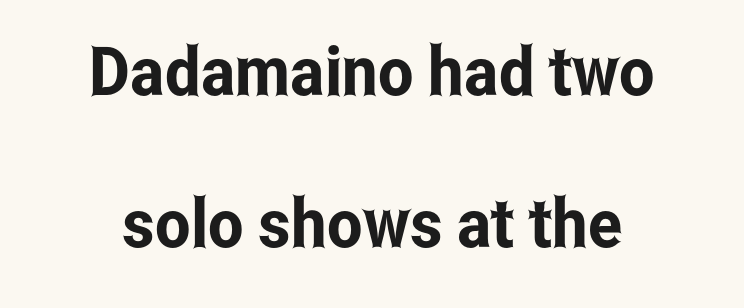
The image shows 68 px condensed sans-serif type, upright; set loose line spacing (2.23x), normal letter spacing, not underlined; low stroke contrast and a medium x-height.
